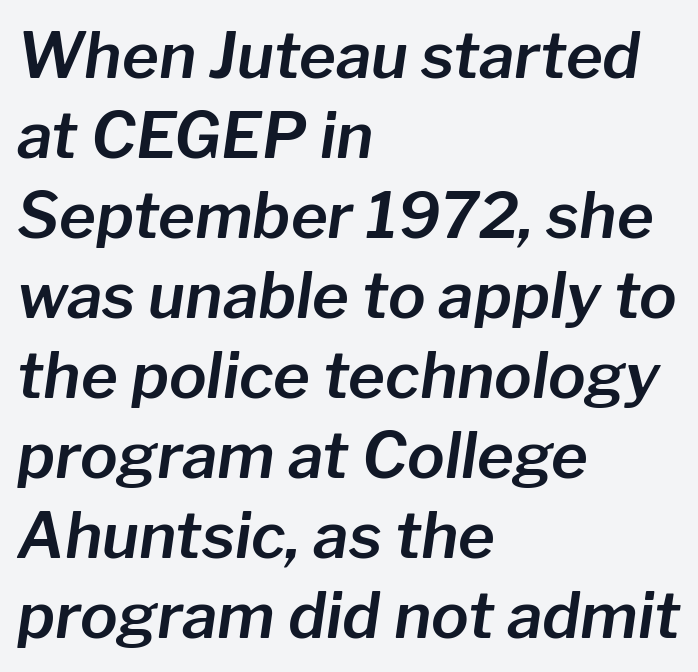
Q: Is the text italic (slanted)? A: Yes, it leans right by about 8 degrees.
Q: Is the text underlined? A: No.
Q: How is the paragraph aligned? A: Left-aligned.
Q: Is the spacing between letters normal or unusually wide? A: Normal.
Q: Is the spacing between lines tight, normal or loose? A: Normal.
Q: Width (condensed, normal, or wide)? A: Normal.
Q: Stroke contrast? A: Low.
Q: x-height? A: Medium.
Q: Monospaced? A: No.
